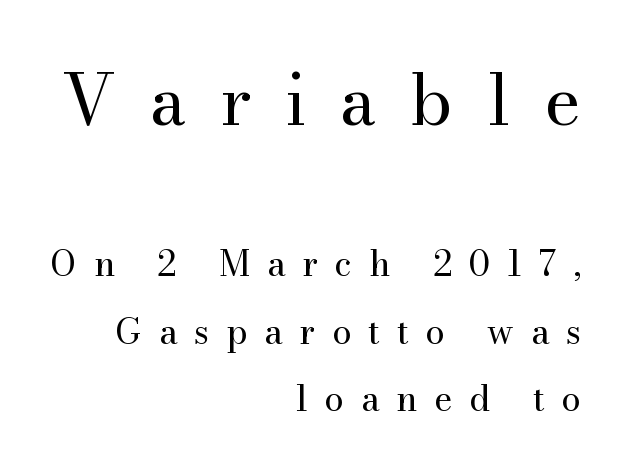
{"serif": "yes", "italic": "no", "bold": "no", "weight": "regular", "width": "normal", "stroke_contrast": "medium", "x_height": "small", "monospaced": "no", "underline": "no", "align": "right", "line_spacing": "loose", "line_spacing_ratio": 1.92, "letter_spacing": "wide", "letter_spacing_em": 0.48, "larger_block": "first", "size_ratio": 2.0, "glyph_px": 70}
